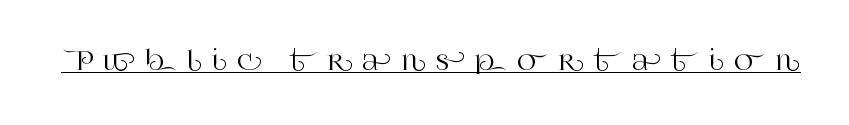
{"italic": "no", "underline": "yes", "letter_spacing": "wide", "letter_spacing_em": 0.39, "glyph_px": 26}
